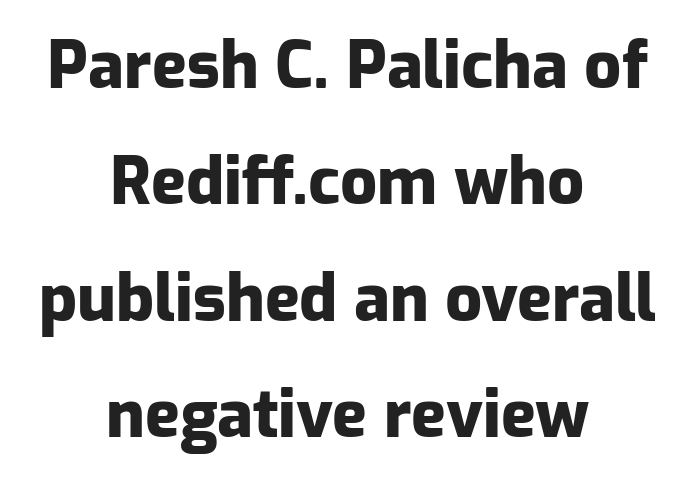
The image shows 65 px heavy sans-serif type, upright; set centered, line spacing 1.79x, normal letter spacing, not underlined; low stroke contrast and a medium x-height.
